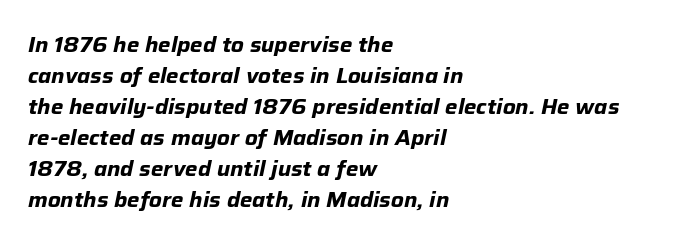
{"italic": "yes", "lean": "right", "slant_degrees": 12, "bold": "yes", "underline": "no", "align": "left", "line_spacing": "normal", "line_spacing_ratio": 1.48, "letter_spacing": "normal", "letter_spacing_em": 0.0, "glyph_px": 21}
